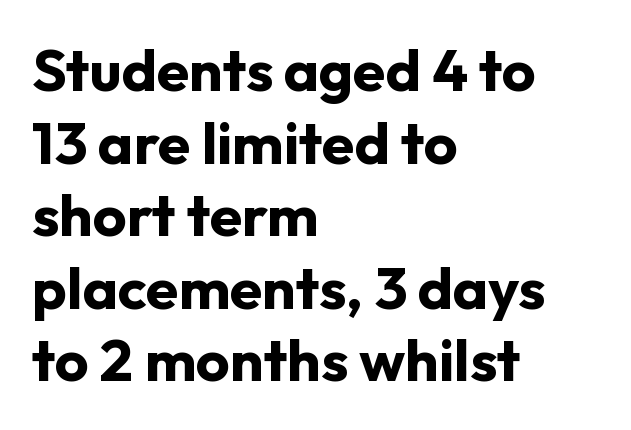
Q: Is the text bold? A: Yes.
Q: Is the text italic (slanted)? A: No, it is upright.
Q: Is the typeface a serif or a sans-serif typeface? A: Sans-serif.
Q: Is the text underlined? A: No.
Q: How is the paragraph aligned? A: Left-aligned.
Q: Is the spacing between letters normal or unusually wide? A: Normal.
Q: Width (condensed, normal, or wide)? A: Normal.
Q: Stroke contrast? A: Low.
Q: x-height? A: Medium.
Q: Monospaced? A: No.
